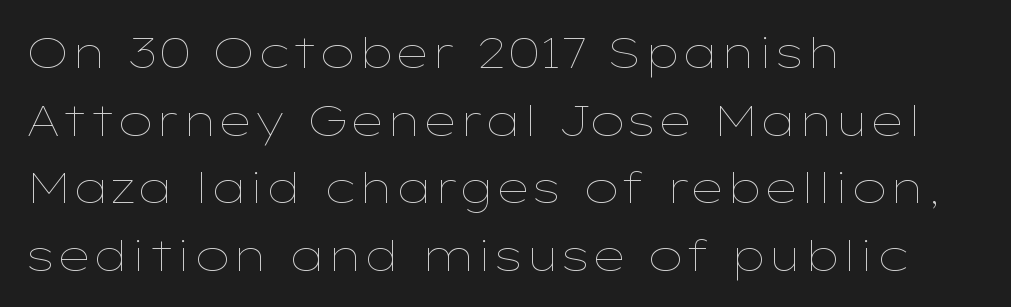
{"italic": "no", "bold": "no", "weight": "thin", "width": "wide", "stroke_contrast": "low", "x_height": "medium", "monospaced": "no", "underline": "no", "align": "left", "line_spacing": "normal", "line_spacing_ratio": 1.57, "letter_spacing": "normal", "letter_spacing_em": 0.0, "glyph_px": 43}
